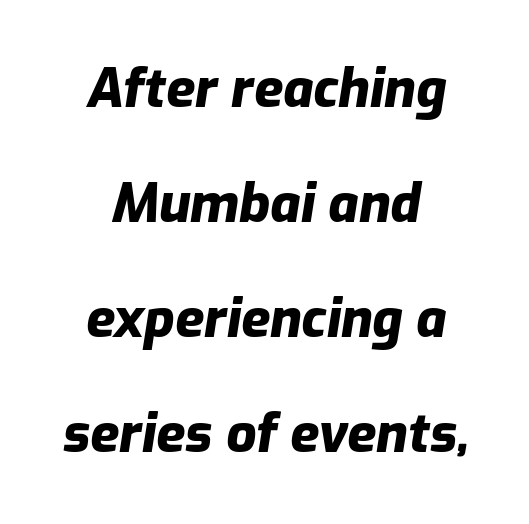
Q: Is the text bold? A: Yes.
Q: Is the text italic (slanted)? A: Yes, it leans right by about 9 degrees.
Q: Is the text underlined? A: No.
Q: How is the paragraph aligned? A: Centered.
Q: Is the spacing between letters normal or unusually wide? A: Normal.
Q: Is the spacing between lines tight, normal or loose? A: Loose.
Q: Width (condensed, normal, or wide)? A: Normal.
Q: Stroke contrast? A: Low.
Q: x-height? A: Medium.
Q: Monospaced? A: No.
